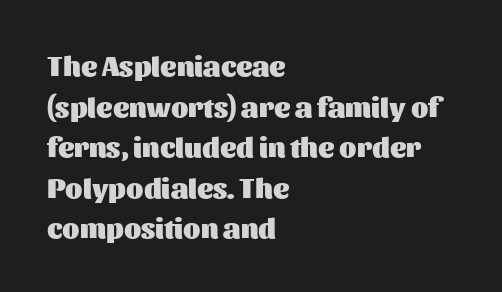
{"serif": "no", "italic": "no", "bold": "yes", "weight": "heavy", "width": "normal", "stroke_contrast": "medium", "x_height": "medium", "monospaced": "no", "underline": "no", "align": "left", "line_spacing": "normal", "line_spacing_ratio": 1.45, "letter_spacing": "normal", "letter_spacing_em": 0.0, "glyph_px": 28}
